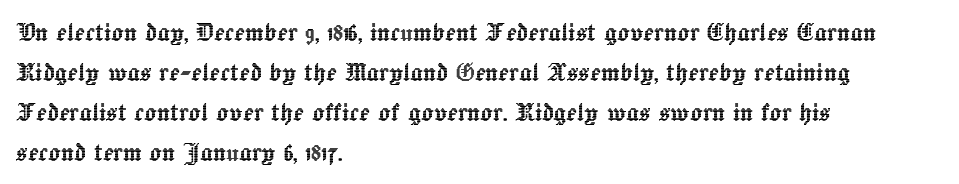
You could call the tracking neutral — neither tight nor loose. Posture: vertical. This rendering features lettering with no underline. Leading: standard. Each line starts at the same left margin while the right side varies. A typesetter would call this proportional, since set widths differ per character.
